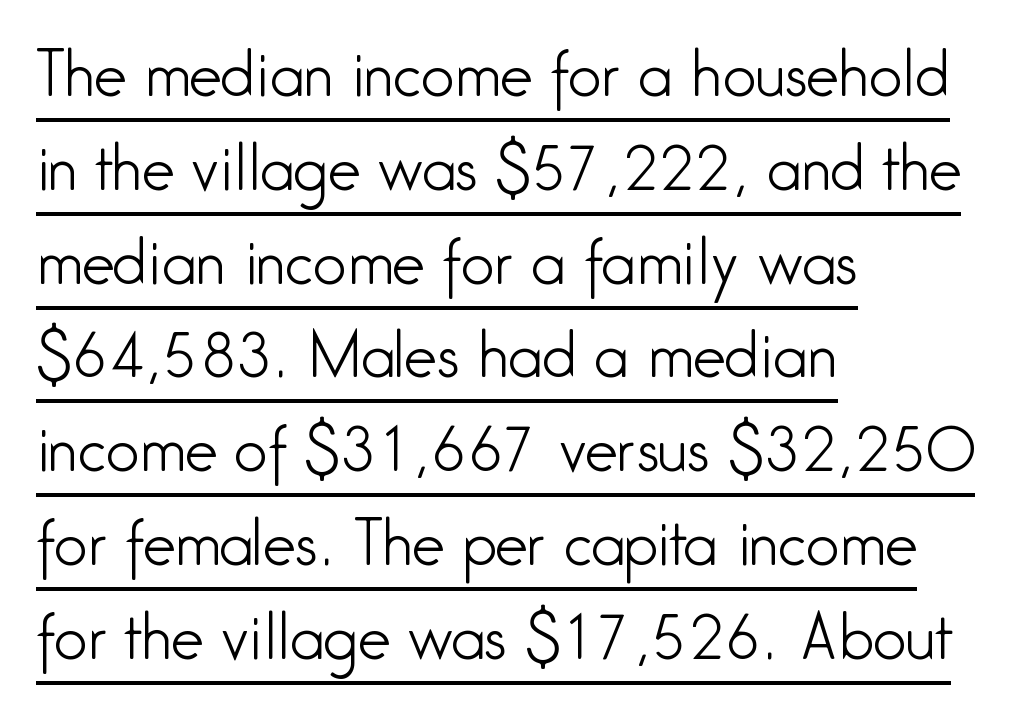
The image shows 59 px light, condensed sans-serif type, upright; set left-aligned, normal line spacing (1.59x), normal letter spacing, underlined; low stroke contrast and a medium x-height.
